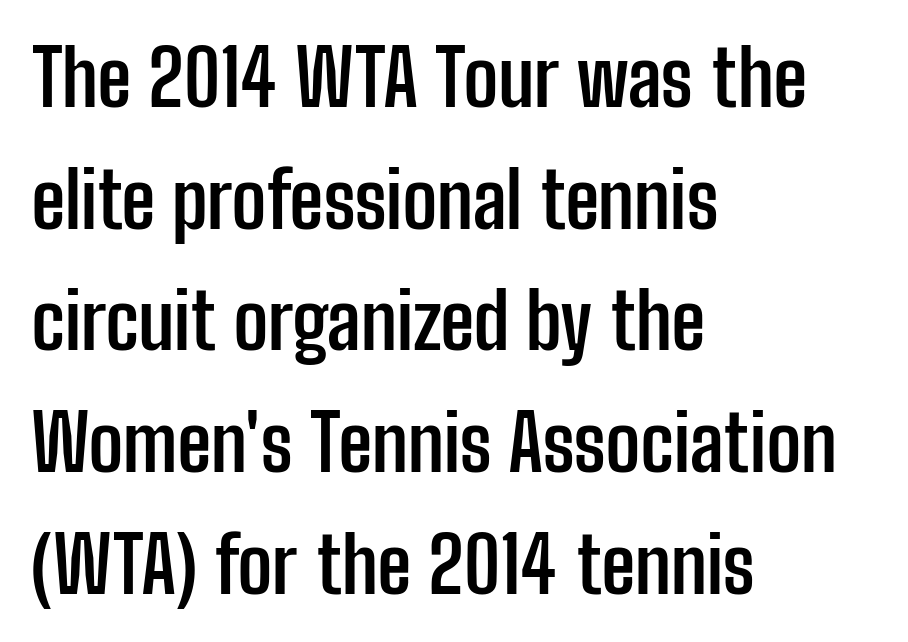
The image shows 77 px semibold, condensed sans-serif type, upright; set left-aligned, normal line spacing (1.58x), normal letter spacing, not underlined; low stroke contrast and a medium x-height.
